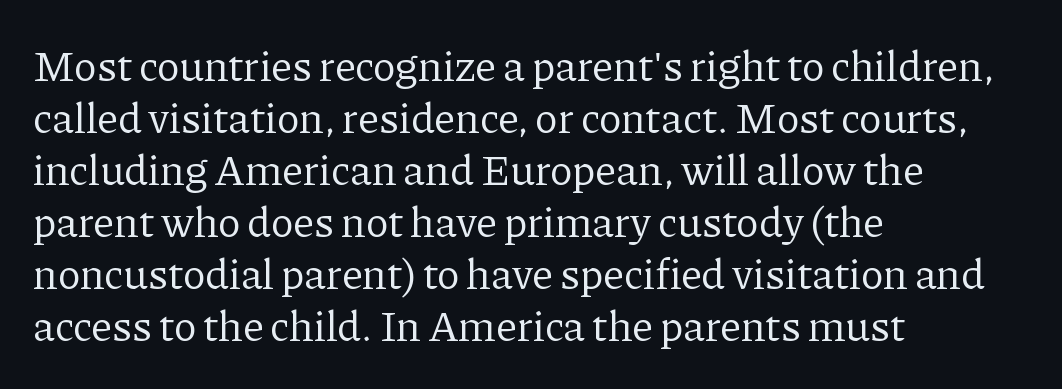
The image shows 43 px regular-weight serif type, upright; set left-aligned, line spacing 1.21x, normal letter spacing, not underlined; low stroke contrast and a medium x-height.
